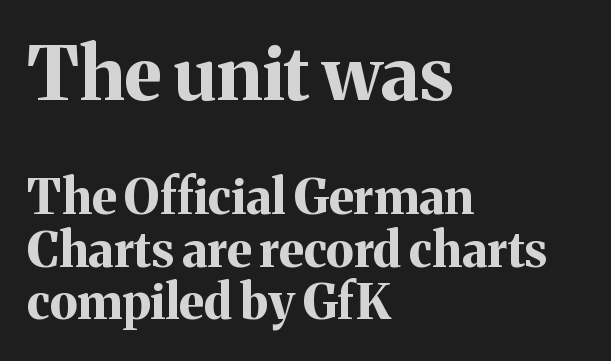
Is there much room between lines? No — they nearly touch. Honestly, the letter spacing is just normal — you wouldn't notice it. The strip under each line holds only bare page. Looks like regular typesetting: each glyph gets only the width it needs. The face used here has the dense, thick strokes of a bold.
